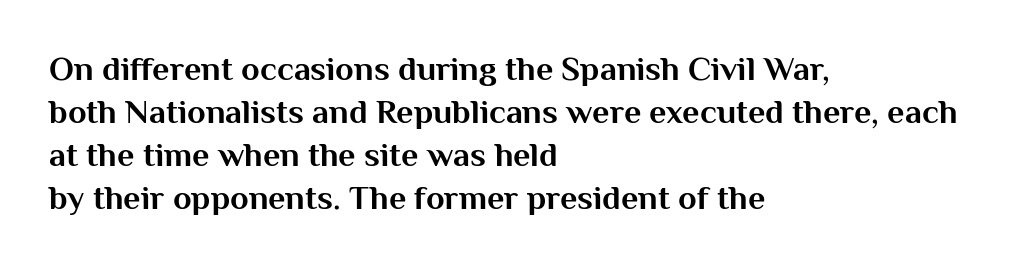
Reading down the block, your eye returns to a fixed left position each line. If you drew a line through each stem, it would be perfectly vertical. Compared with typical body copy, the letter spacing here is the same. Examine the stroke ends and you'll find no serifs.
